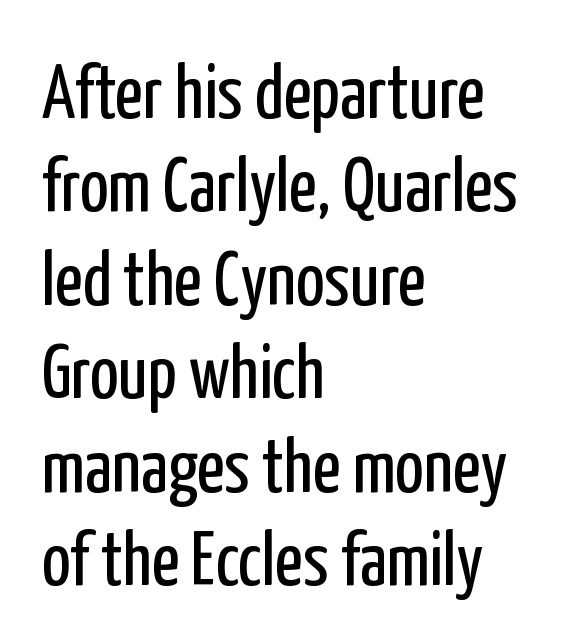
The type sits square on the baseline with zero lean. The face used here is rendered with its standard letterfit. A light-to-regular cut is what we see here. In terms of letterform style, serifs are entirely absent.
